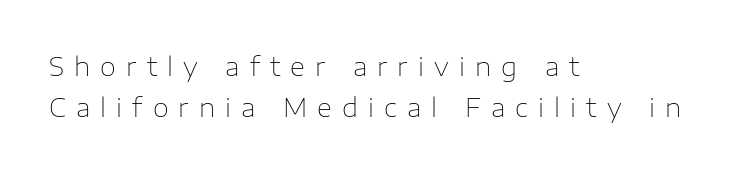
{"italic": "no", "bold": "no", "underline": "no", "align": "left", "line_spacing": "normal", "line_spacing_ratio": 1.59, "letter_spacing": "wide", "letter_spacing_em": 0.39, "glyph_px": 26}
